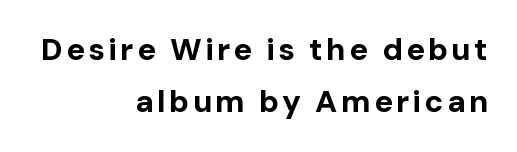
Q: Is the text bold? A: Yes.
Q: Is the text italic (slanted)? A: No, it is upright.
Q: Is the typeface a serif or a sans-serif typeface? A: Sans-serif.
Q: Is the text underlined? A: No.
Q: How is the paragraph aligned? A: Right-aligned.
Q: Is the spacing between lines tight, normal or loose? A: Normal.
Q: Width (condensed, normal, or wide)? A: Normal.
Q: Stroke contrast? A: Low.
Q: x-height? A: Medium.
Q: Monospaced? A: No.
